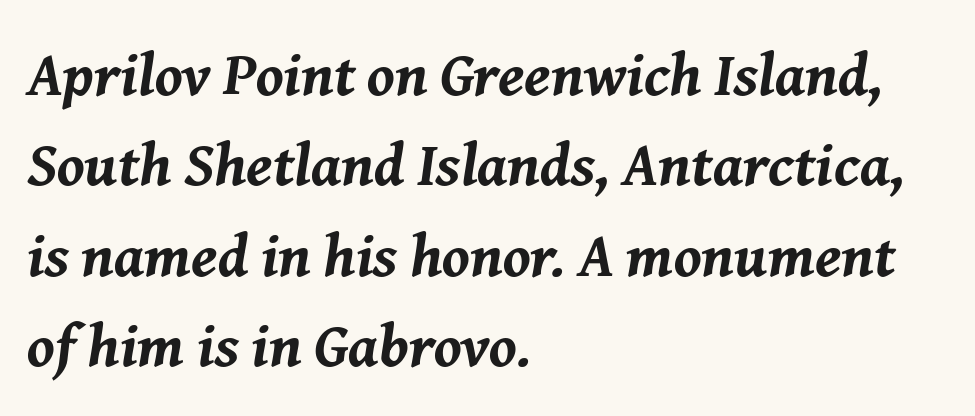
One glance says typical: line gaps are just what's usual. A bare baseline throughout the passage. Reading down the block, your eye returns to a fixed left position each line. The letters advance in unequal steps, a hallmark of proportional type. Honestly, the letter spacing is just normal — you wouldn't notice it. Characters are canted at an angle relative to the baseline's perpendicular.
